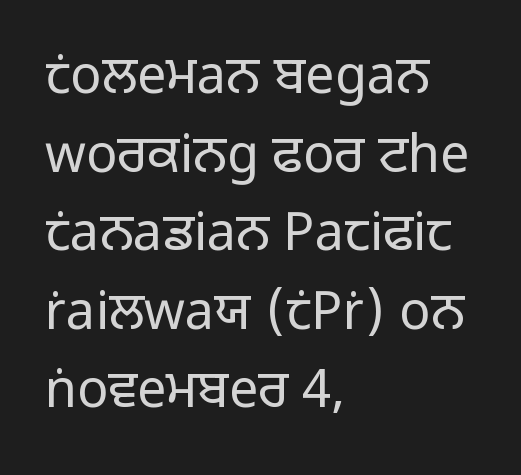
{"serif": "no", "italic": "no", "bold": "no", "weight": "light", "width": "normal", "stroke_contrast": "low", "x_height": "medium", "monospaced": "no", "underline": "no", "align": "left", "line_spacing": "normal", "line_spacing_ratio": 1.51, "letter_spacing": "normal", "letter_spacing_em": 0.0, "glyph_px": 52}
